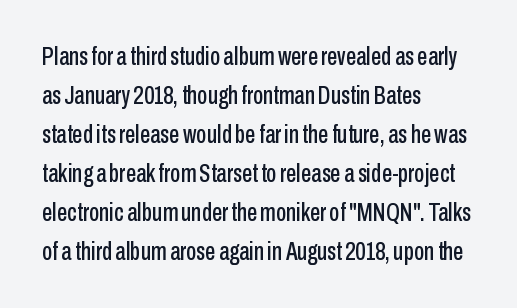
The image shows 26 px text type, upright; set left-aligned, normal line spacing (1.5x), normal letter spacing, not underlined.
